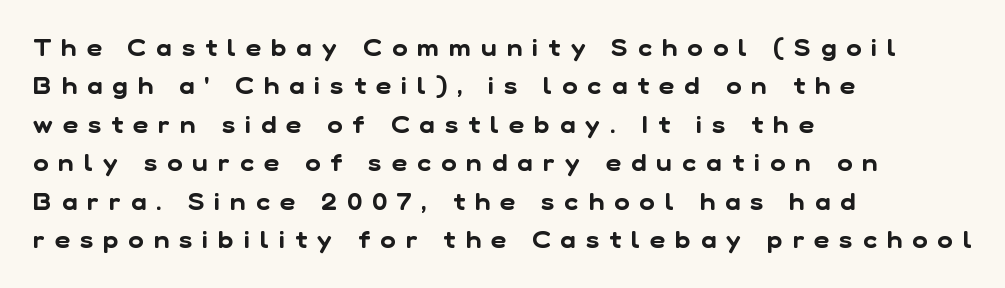
{"underline": "no", "align": "left", "line_spacing": "normal", "line_spacing_ratio": 1.67, "letter_spacing": "wide", "letter_spacing_em": 0.45, "glyph_px": 23}
